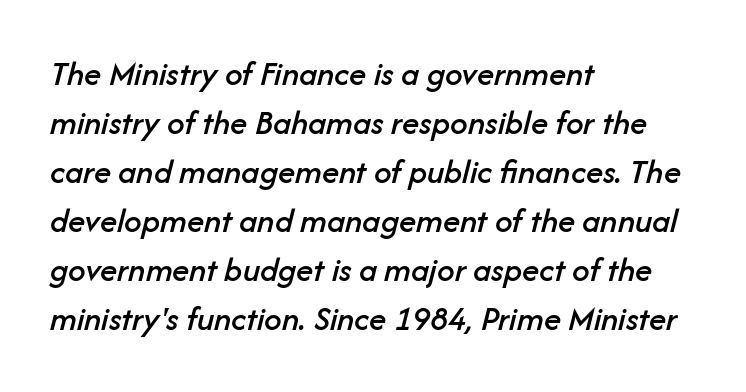
Q: Is the text italic (slanted)? A: Yes, it leans right by about 14 degrees.
Q: Is the text underlined? A: No.
Q: How is the paragraph aligned? A: Left-aligned.
Q: Is the spacing between letters normal or unusually wide? A: Normal.
Q: Is the spacing between lines tight, normal or loose? A: Normal.
Q: Width (condensed, normal, or wide)? A: Normal.
Q: Stroke contrast? A: Low.
Q: x-height? A: Medium.
Q: Monospaced? A: No.
